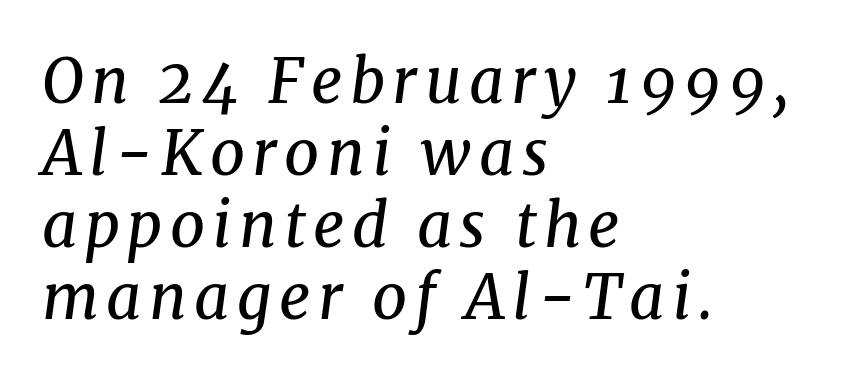
{"serif": "yes", "italic": "yes", "lean": "right", "slant_degrees": 8, "bold": "no", "weight": "regular", "width": "normal", "stroke_contrast": "medium", "x_height": "medium", "monospaced": "no", "underline": "no", "align": "left", "line_spacing_ratio": 1.18, "glyph_px": 61}
